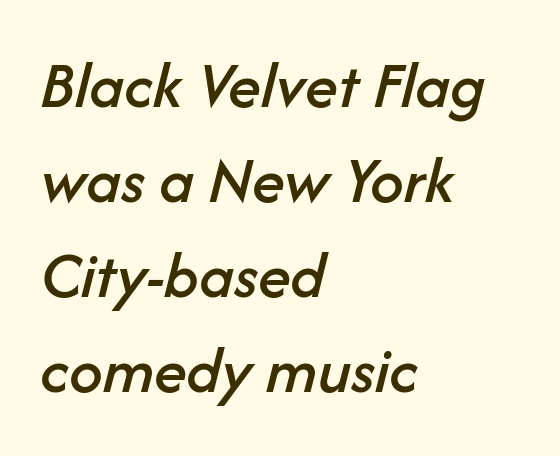
The image shows 67 px text type, italic (leaning right); set left-aligned, normal line spacing (1.42x), normal letter spacing, not underlined; low stroke contrast and a medium x-height.
